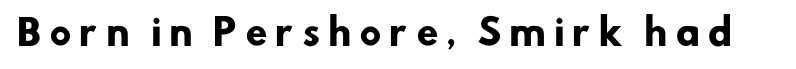
The image shows 35 px heavy sans-serif type; set unusually wide letter spacing (+0.21 em), not underlined; low stroke contrast and a small x-height.
